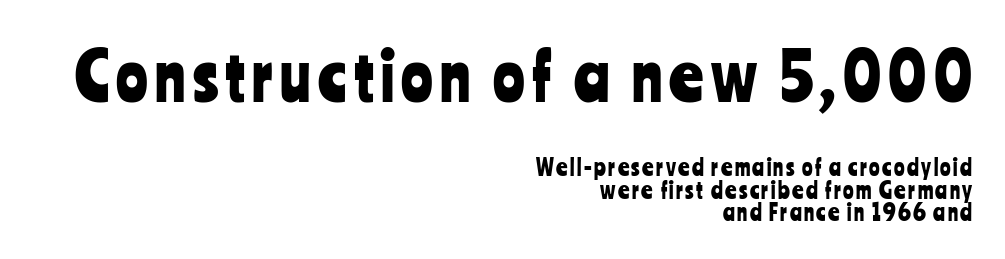
The image shows 66 px condensed sans-serif type, upright; set right-aligned, tight line spacing (1.02x), not underlined; the first (top) block is 3.0x larger; low stroke contrast and a medium x-height.
